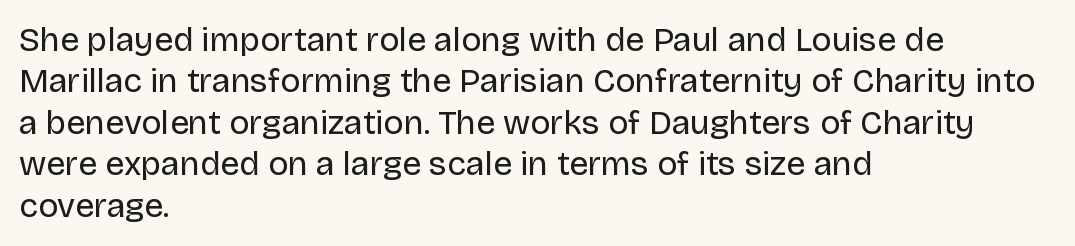
The image shows 34 px regular-weight sans-serif type, upright; set left-aligned, line spacing 1.22x, normal letter spacing, not underlined; low stroke contrast and a large x-height.
